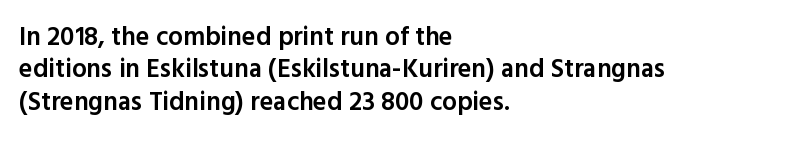
The image shows 26 px text type, upright; set left-aligned, normal line spacing (1.25x), normal letter spacing, not underlined.
